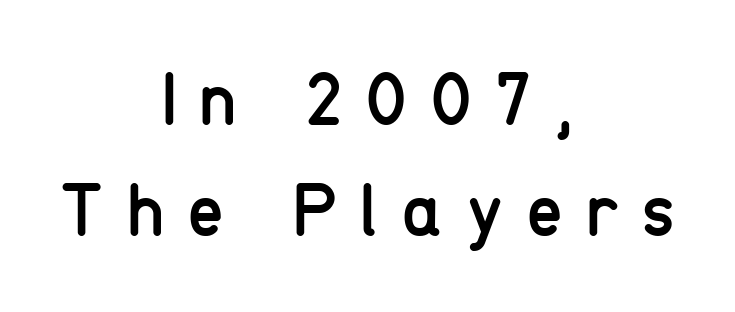
The image shows 75 px regular-weight, condensed sans-serif type, upright; set centered, normal line spacing (1.48x), unusually wide letter spacing (+0.3 em), not underlined; low stroke contrast and a medium x-height.
